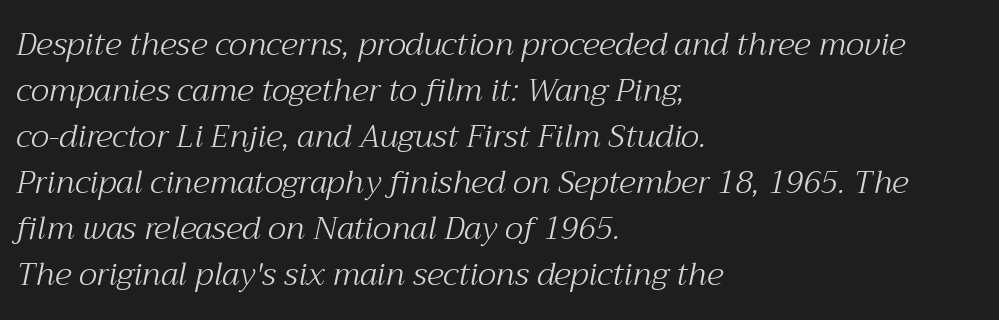
Q: Is the text bold? A: No.
Q: Is the text italic (slanted)? A: Yes, it leans right by about 12 degrees.
Q: Is the typeface a serif or a sans-serif typeface? A: Serif.
Q: Is the text underlined? A: No.
Q: How is the paragraph aligned? A: Left-aligned.
Q: Is the spacing between letters normal or unusually wide? A: Normal.
Q: Is the spacing between lines tight, normal or loose? A: Normal.
Q: Width (condensed, normal, or wide)? A: Normal.
Q: Stroke contrast? A: Medium.
Q: x-height? A: Medium.
Q: Monospaced? A: No.
